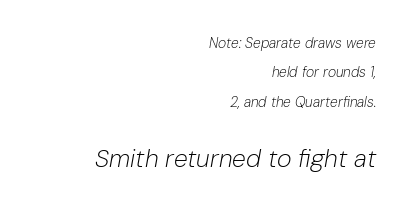
What stands out about the letter spacing? Nothing — it is the standard amount. Honestly, there is no underline to notice here at all. Caption: multi-line text, flush right, ragged left. Small over large — that's the arrangement of the two blocks here.
